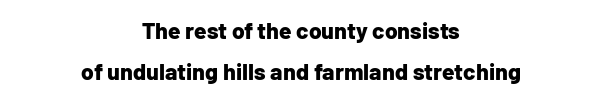
Q: Is the text bold? A: Yes.
Q: Is the text italic (slanted)? A: No, it is upright.
Q: Is the text underlined? A: No.
Q: How is the paragraph aligned? A: Centered.
Q: Is the spacing between letters normal or unusually wide? A: Normal.
